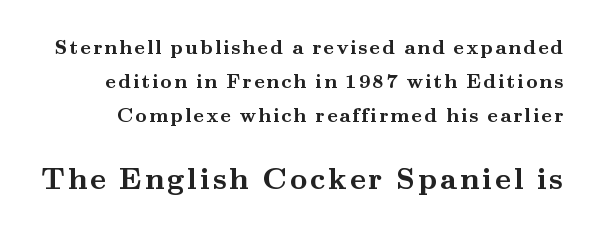
{"serif": "yes", "italic": "no", "bold": "yes", "weight": "semibold", "width": "wide", "stroke_contrast": "medium", "x_height": "small", "monospaced": "no", "underline": "no", "line_spacing_ratio": 1.71, "larger_block": "second", "size_ratio": 1.5, "glyph_px": 30}
